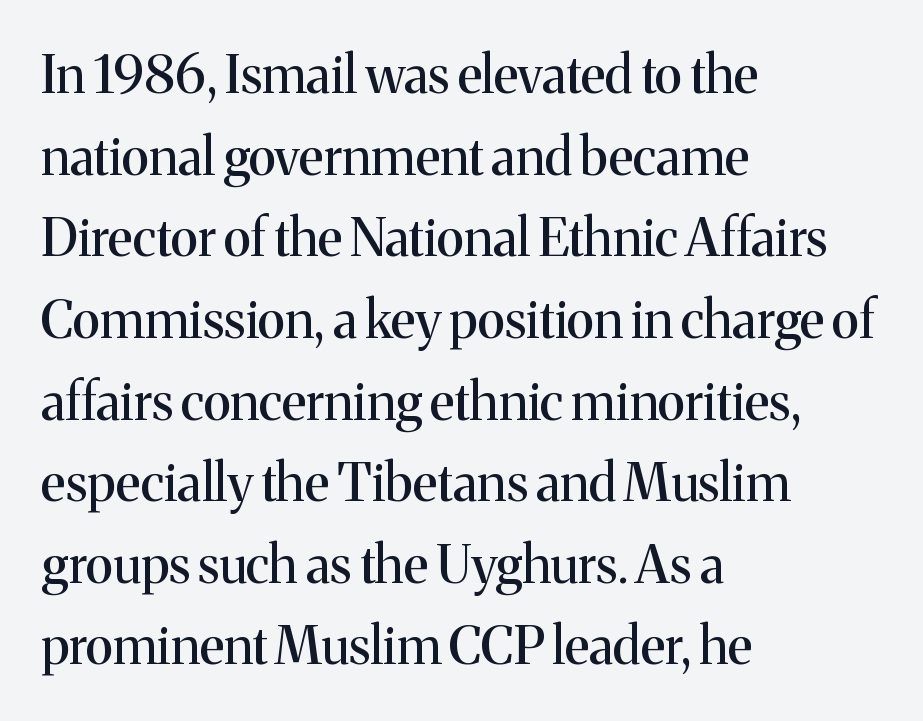
The image shows 52 px serif type, upright; set left-aligned, normal line spacing (1.57x), normal letter spacing, not underlined; medium stroke contrast and a medium x-height.
